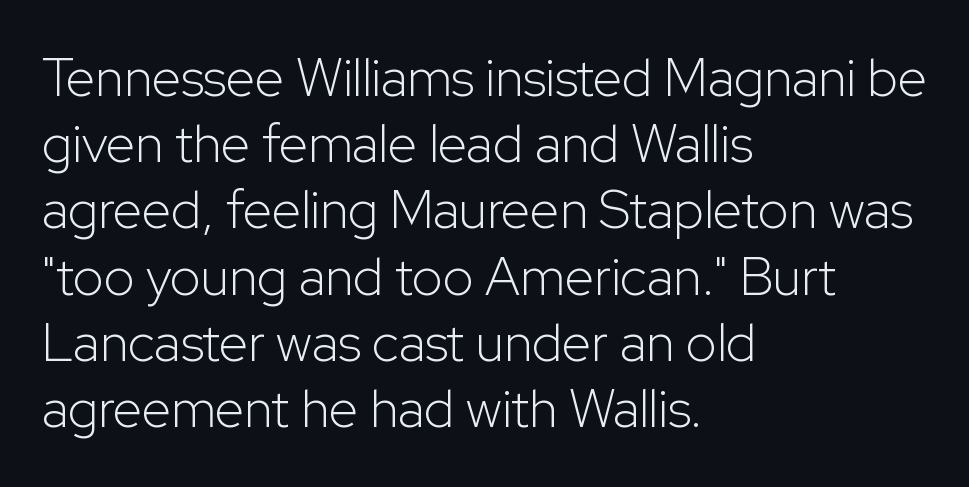
{"serif": "no", "italic": "no", "bold": "no", "weight": "light", "width": "normal", "stroke_contrast": "low", "x_height": "medium", "monospaced": "no", "underline": "no", "align": "left", "line_spacing": "normal", "line_spacing_ratio": 1.25, "letter_spacing": "normal", "letter_spacing_em": 0.0, "glyph_px": 53}
